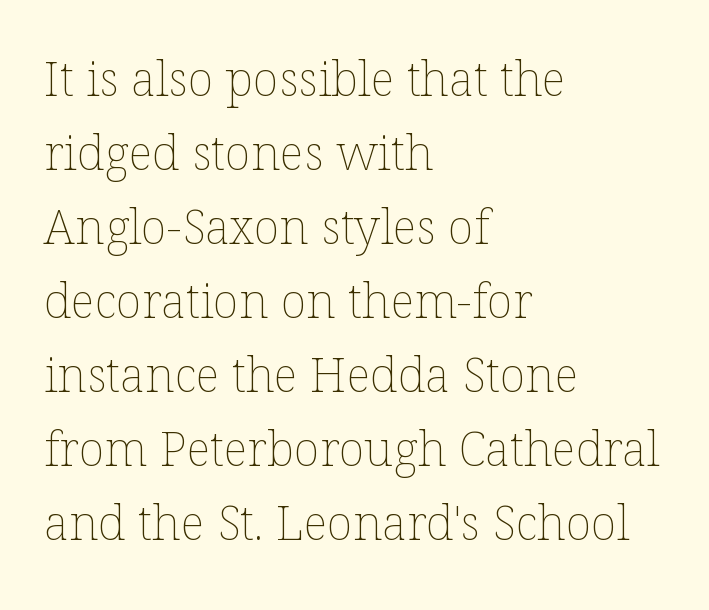
{"italic": "no", "bold": "no", "weight": "thin", "width": "normal", "stroke_contrast": "low", "x_height": "medium", "monospaced": "no", "underline": "no", "align": "left", "line_spacing": "normal", "line_spacing_ratio": 1.54, "letter_spacing": "normal", "letter_spacing_em": 0.0, "glyph_px": 48}
